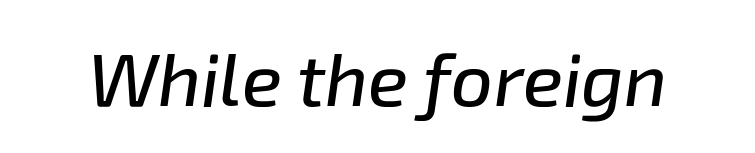
Q: Is the text italic (slanted)? A: Yes, it leans right by about 8 degrees.
Q: Is the text underlined? A: No.
Q: Is the spacing between letters normal or unusually wide? A: Normal.
Q: Width (condensed, normal, or wide)? A: Normal.
Q: Stroke contrast? A: Low.
Q: x-height? A: Medium.
Q: Monospaced? A: No.
